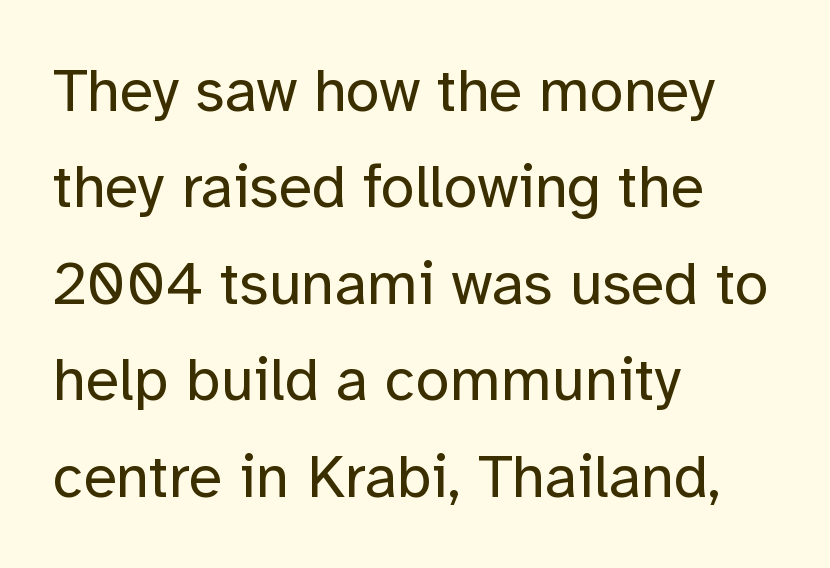
The image shows 61 px regular-weight sans-serif type, upright; set left-aligned, normal line spacing (1.58x), normal letter spacing, not underlined; low stroke contrast and a medium x-height.
